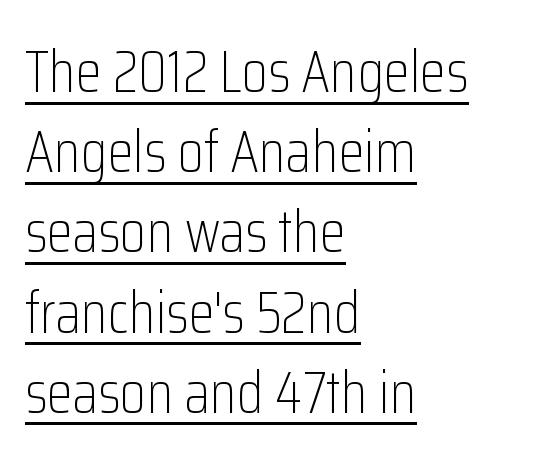
The image shows 59 px light, condensed sans-serif type, upright; set left-aligned, normal line spacing (1.36x), normal letter spacing, underlined; low stroke contrast and a medium x-height.
